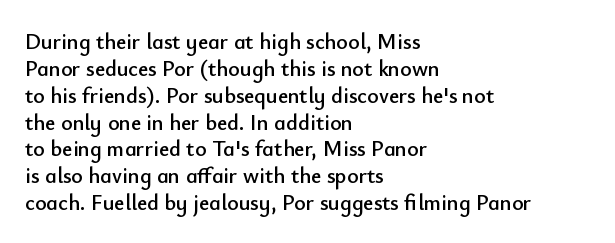
Q: Is the text italic (slanted)? A: No, it is upright.
Q: Is the text underlined? A: No.
Q: How is the paragraph aligned? A: Left-aligned.
Q: Is the spacing between letters normal or unusually wide? A: Normal.
